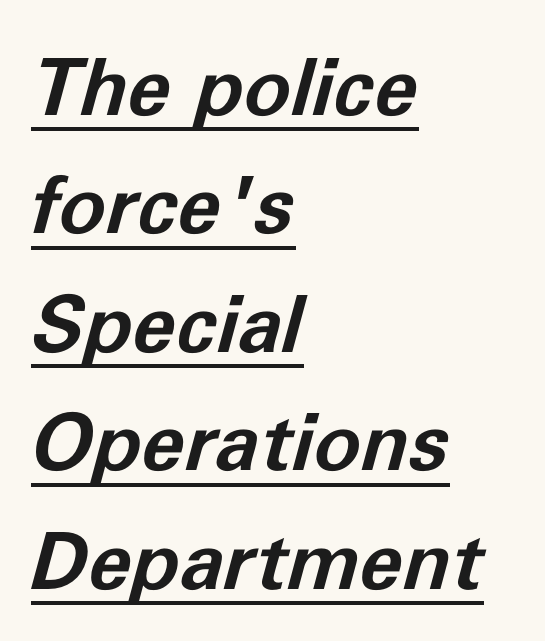
{"italic": "yes", "lean": "right", "slant_degrees": 11, "bold": "yes", "weight": "bold", "width": "normal", "stroke_contrast": "low", "x_height": "medium", "monospaced": "no", "underline": "yes", "align": "left", "line_spacing": "normal", "line_spacing_ratio": 1.5, "letter_spacing": "normal", "letter_spacing_em": 0.0, "glyph_px": 79}
